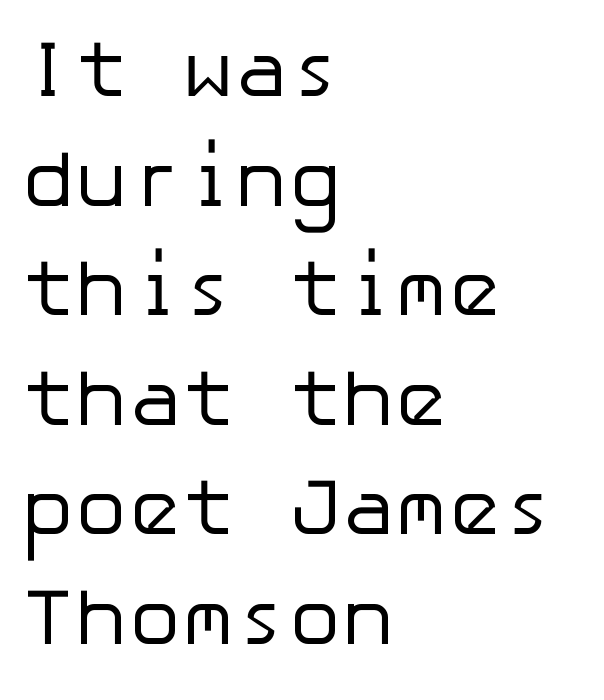
The image shows 80 px regular-weight sans-serif type, upright; set left-aligned, normal line spacing (1.37x), normal letter spacing, not underlined; low stroke contrast and a medium x-height.
